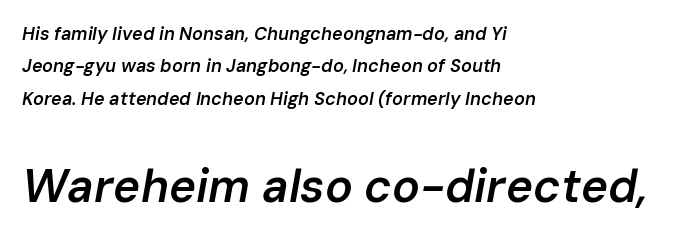
{"italic": "yes", "lean": "right", "slant_degrees": 10, "bold": "semi", "weight": "semibold", "width": "normal", "stroke_contrast": "low", "x_height": "medium", "monospaced": "no", "underline": "no", "align": "left", "line_spacing_ratio": 1.8, "letter_spacing": "normal", "letter_spacing_em": 0.0, "larger_block": "second", "size_ratio": 2.56, "glyph_px": 46}
